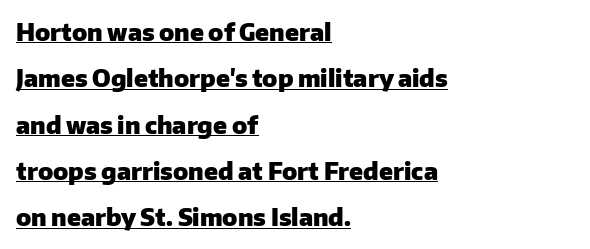
Here the glyphs are tracked normally, forming tight word shapes. Line starts are locked; line ends wander. The vertical gap from one line to the next is large. Looks like someone drew a line under every word here. Stroke thickness is high; the sample reads as a true bold. Posture: vertical.
